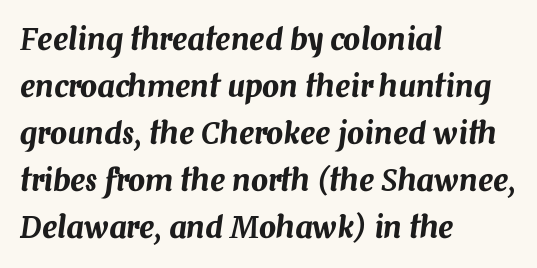
{"italic": "yes", "lean": "right", "slant_degrees": 7, "width": "normal", "stroke_contrast": "medium", "x_height": "medium", "monospaced": "no", "underline": "no", "align": "left", "line_spacing": "normal", "line_spacing_ratio": 1.57, "letter_spacing": "normal", "letter_spacing_em": 0.0, "glyph_px": 30}
